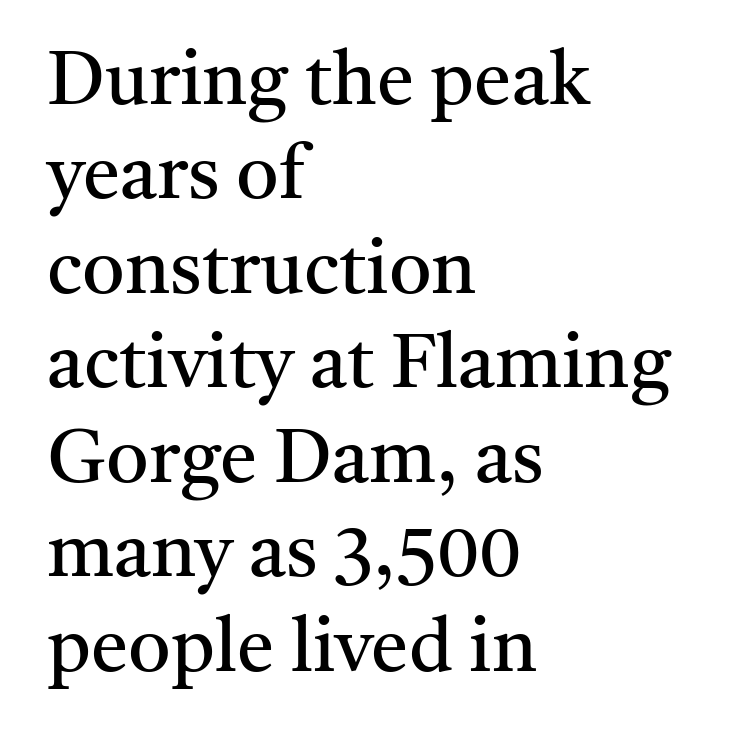
Quick note: underline off. Small tapered or slab feet sit at the stroke ends, so this counts as serif. Note the varied advance widths — an 'i' is clearly narrower than an 'm'. The letters stand upright; this is a roman face. The strokes carry an ordinary text weight at most.
